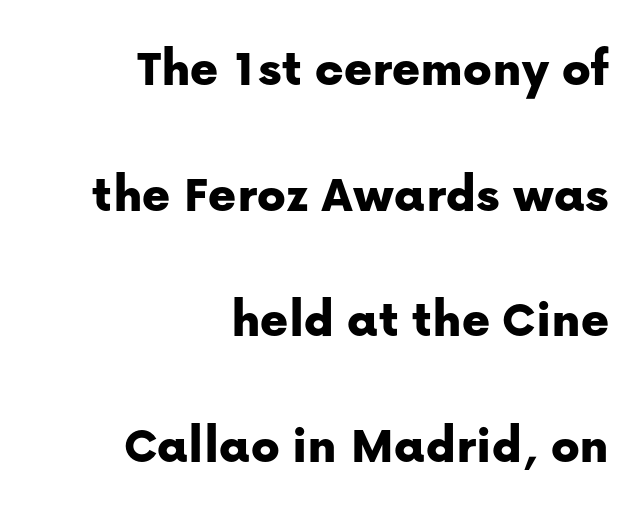
The image shows 53 px sans-serif type, upright; set right-aligned, loose line spacing (2.37x), normal letter spacing, not underlined; low stroke contrast and a medium x-height.
